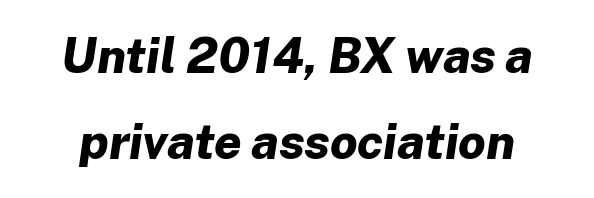
{"italic": "yes", "lean": "right", "slant_degrees": 8, "bold": "yes", "weight": "bold", "width": "normal", "stroke_contrast": "low", "x_height": "medium", "monospaced": "no", "underline": "no", "line_spacing_ratio": 1.76, "letter_spacing": "normal", "letter_spacing_em": 0.0, "glyph_px": 49}
